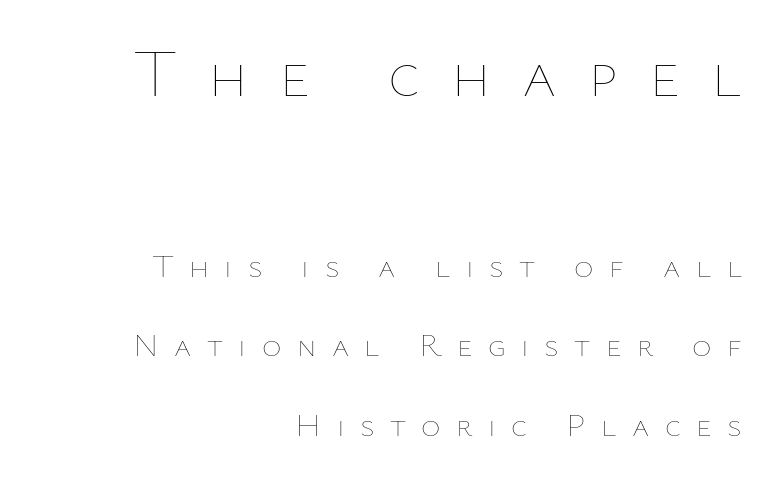
The image shows 66 px thin type, upright; set right-aligned, loose line spacing (2.4x), unusually wide letter spacing (+0.47 em), not underlined; the first (top) block is 2.0x larger; low stroke contrast and a medium x-height.
